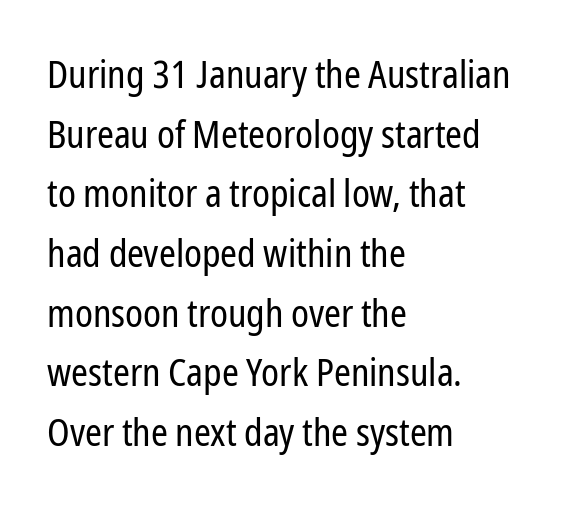
Short note: letters normally spaced. Do the characters align in a grid? No, the font is proportional. Font category for this specimen: sans-serif. This block has exactly the height ordinary leading produces.
